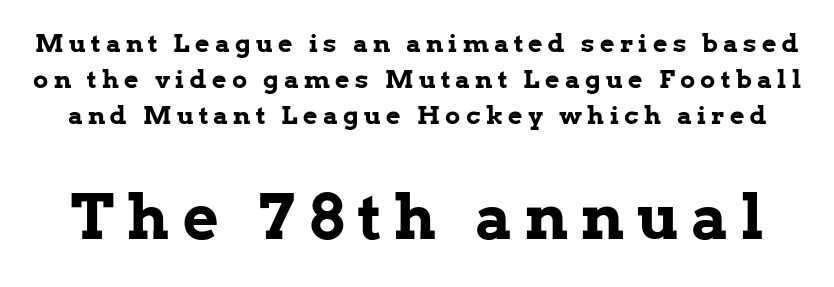
Honestly, the row spacing looks completely unremarkable. Has an underline been added? It has not. As a designer I'd log this as weight 700, bold. Upright lettering throughout. Here the second block reads like a headline and the first like body copy.
